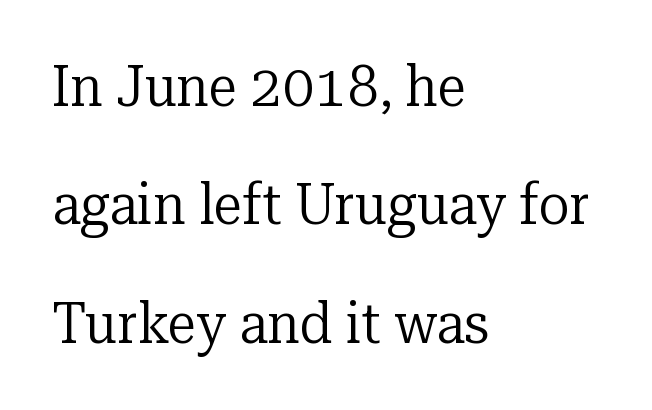
Q: Is the text bold? A: No.
Q: Is the text italic (slanted)? A: No, it is upright.
Q: Is the typeface a serif or a sans-serif typeface? A: Serif.
Q: Is the text underlined? A: No.
Q: How is the paragraph aligned? A: Left-aligned.
Q: Is the spacing between letters normal or unusually wide? A: Normal.
Q: Is the spacing between lines tight, normal or loose? A: Loose.
Q: Width (condensed, normal, or wide)? A: Normal.
Q: Stroke contrast? A: Low.
Q: x-height? A: Medium.
Q: Monospaced? A: No.
